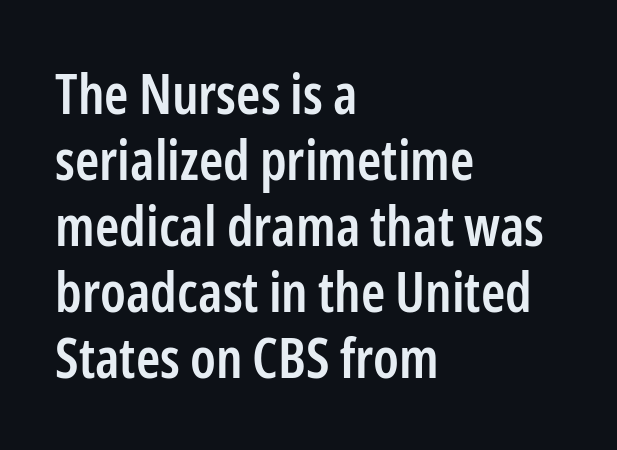
The axis of the letterforms is exactly vertical. Compared with typical body copy, the letter spacing here is the same. Look at the bottom of the vertical strokes: they stop flat, with no serifs. If you drew a ruler down the left edge, every line would touch it. These lines are rendered in a variable-pitch font. Descender tails drop into unmarked territory.
